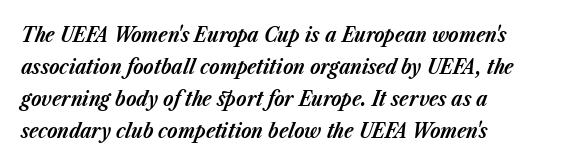
Q: Is the text bold? A: Yes.
Q: Is the text italic (slanted)? A: Yes, it leans right by about 23 degrees.
Q: Is the text underlined? A: No.
Q: How is the paragraph aligned? A: Left-aligned.
Q: Is the spacing between letters normal or unusually wide? A: Normal.
Q: Is the spacing between lines tight, normal or loose? A: Normal.
